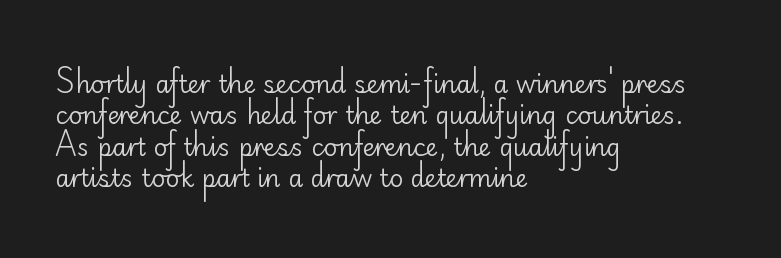
What stands out about the letter spacing? Nothing — it is the standard amount. Unmarked baselines from the first word to the last. The rendering anchors every line to the left-hand side. Regarding leading, the lines here are spaced in the standard way. Compared with a typical body face, this is equally light or lighter still. In terms of posture, this sample is upright.
